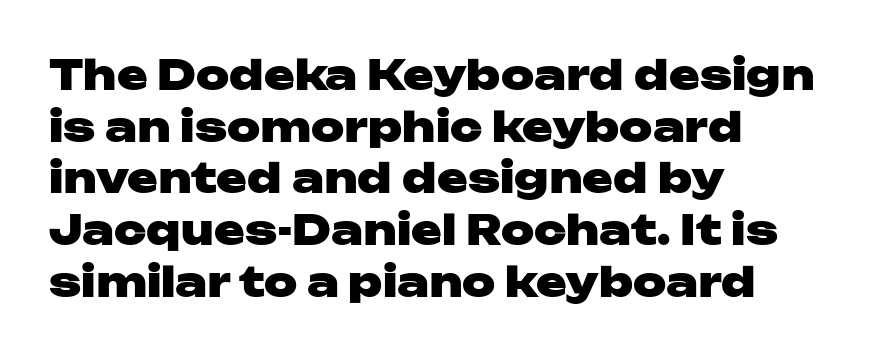
The letters carry no serifs — their stems end cleanly without finishing strokes. Varying glyph widths throughout — classic text-font behaviour. All the whitespace from short lines collects on the right. Chunky letters — that's bold for sure. Nothing unusual about the tracking: characters are spaced as the font intends. Anything drawn beneath the words? Only blank space.
